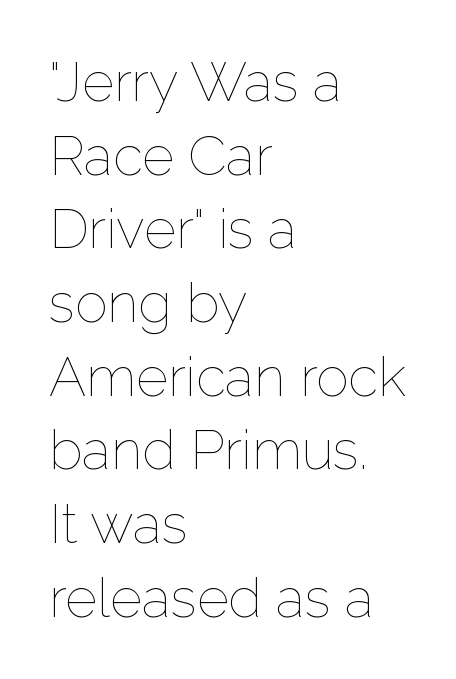
Q: Is the text bold? A: No.
Q: Is the text italic (slanted)? A: No, it is upright.
Q: Is the text underlined? A: No.
Q: How is the paragraph aligned? A: Left-aligned.
Q: Is the spacing between letters normal or unusually wide? A: Normal.
Q: Is the spacing between lines tight, normal or loose? A: Normal.
Q: Width (condensed, normal, or wide)? A: Normal.
Q: Stroke contrast? A: Low.
Q: x-height? A: Medium.
Q: Monospaced? A: No.
